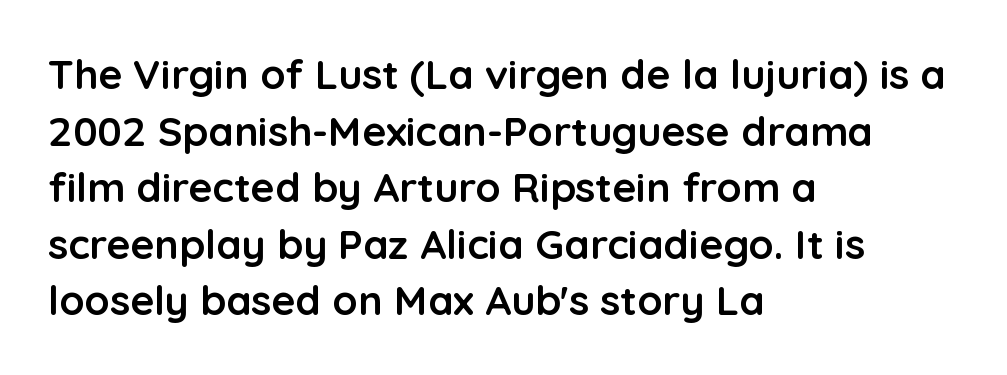
The image shows 41 px semibold sans-serif type, upright; set left-aligned, normal line spacing (1.38x), normal letter spacing, not underlined; low stroke contrast and a medium x-height.
